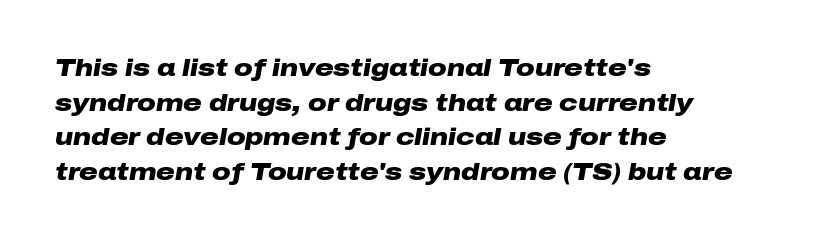
The image shows 23 px bold type, italic (leaning right); set left-aligned, normal line spacing (1.51x), normal letter spacing, not underlined.
